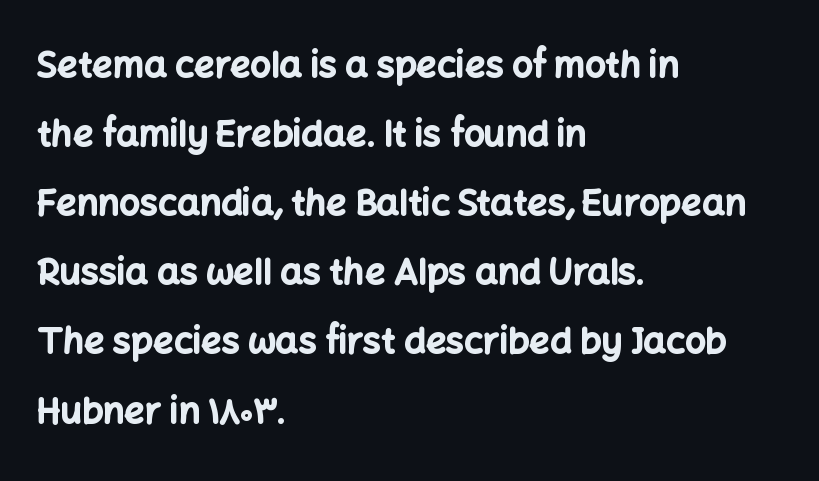
The image shows 36 px bold sans-serif type, upright; set left-aligned, loose line spacing (1.92x), normal letter spacing, not underlined; low stroke contrast and a medium x-height.
